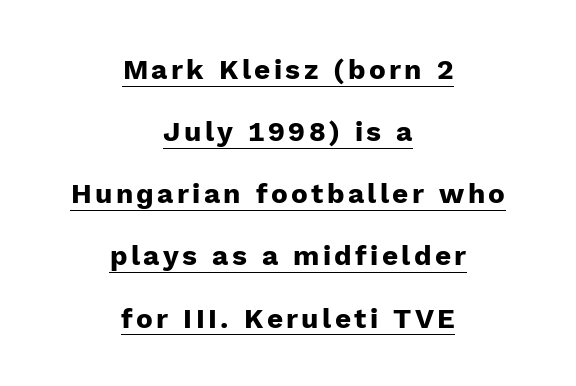
Q: Is the text bold? A: Yes.
Q: Is the text italic (slanted)? A: No, it is upright.
Q: Is the typeface a serif or a sans-serif typeface? A: Sans-serif.
Q: Is the text underlined? A: Yes.
Q: How is the paragraph aligned? A: Centered.
Q: Is the spacing between lines tight, normal or loose? A: Loose.
Q: Width (condensed, normal, or wide)? A: Normal.
Q: Stroke contrast? A: Low.
Q: x-height? A: Medium.
Q: Monospaced? A: No.
